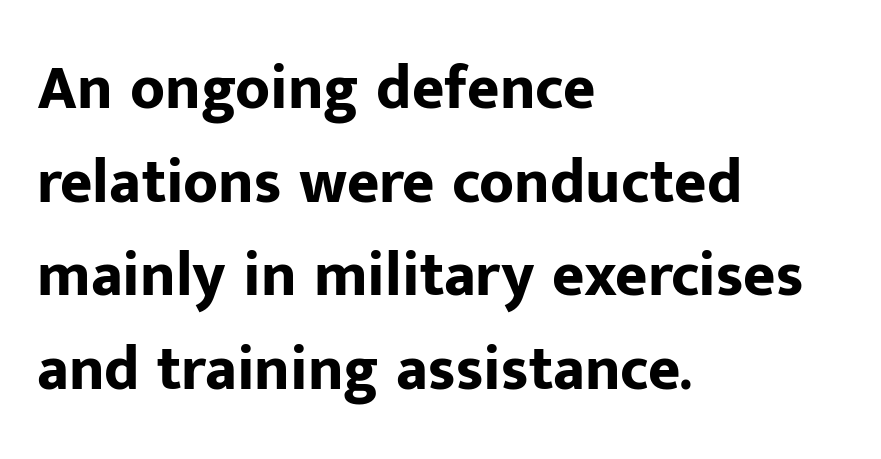
Q: Is the text bold? A: Yes.
Q: Is the text italic (slanted)? A: No, it is upright.
Q: Is the typeface a serif or a sans-serif typeface? A: Sans-serif.
Q: Is the text underlined? A: No.
Q: How is the paragraph aligned? A: Left-aligned.
Q: Is the spacing between letters normal or unusually wide? A: Normal.
Q: Is the spacing between lines tight, normal or loose? A: Normal.
Q: Width (condensed, normal, or wide)? A: Normal.
Q: Stroke contrast? A: Low.
Q: x-height? A: Medium.
Q: Monospaced? A: No.
